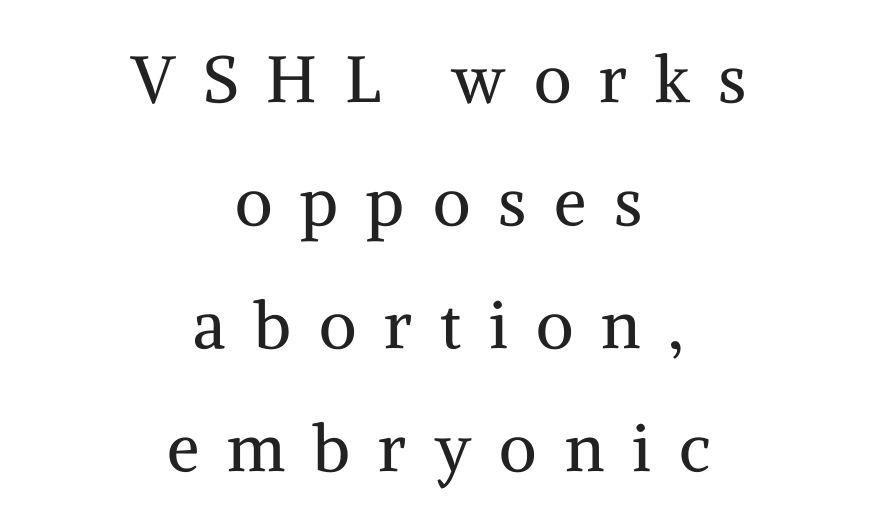
Q: Is the text bold? A: No.
Q: Is the text italic (slanted)? A: No, it is upright.
Q: Is the typeface a serif or a sans-serif typeface? A: Serif.
Q: Is the text underlined? A: No.
Q: How is the paragraph aligned? A: Centered.
Q: Is the spacing between letters normal or unusually wide? A: Unusually wide.
Q: Width (condensed, normal, or wide)? A: Normal.
Q: Stroke contrast? A: Medium.
Q: x-height? A: Medium.
Q: Monospaced? A: No.
